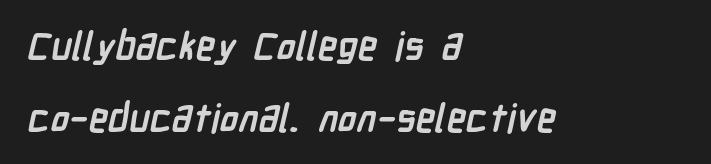
The image shows 39 px semibold, condensed sans-serif type; set left-aligned, line spacing 1.84x, normal letter spacing, not underlined; low stroke contrast and a medium x-height.
